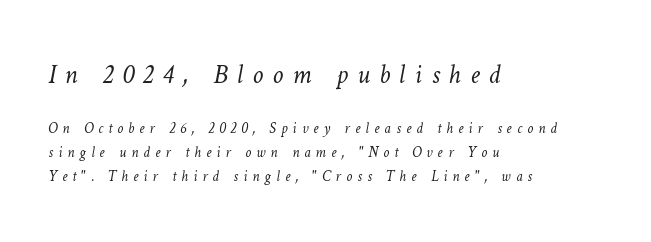
Q: Is the text bold? A: No.
Q: Is the text underlined? A: No.
Q: How is the paragraph aligned? A: Left-aligned.
Q: Is the spacing between letters normal or unusually wide? A: Unusually wide.
Q: Is the spacing between lines tight, normal or loose? A: Normal.
Q: Which block of text is set in a larger size, the first (top) or the second (bottom)? A: The first (top) one.
